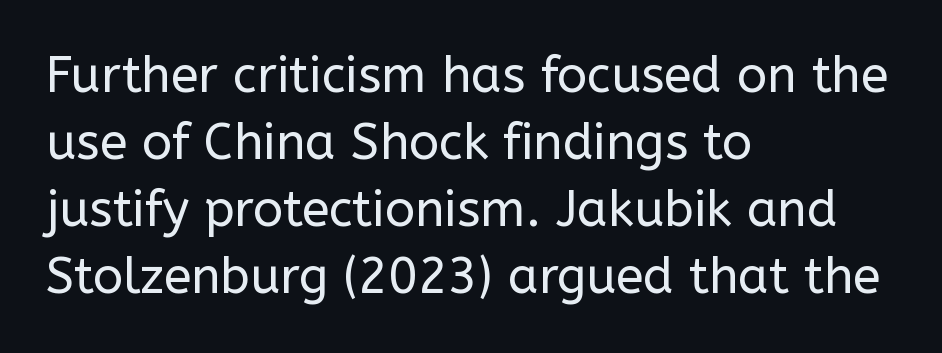
{"serif": "no", "italic": "no", "bold": "no", "weight": "regular", "width": "normal", "stroke_contrast": "low", "x_height": "medium", "monospaced": "no", "underline": "no", "align": "left", "line_spacing": "normal", "line_spacing_ratio": 1.34, "letter_spacing": "normal", "letter_spacing_em": 0.0, "glyph_px": 50}
